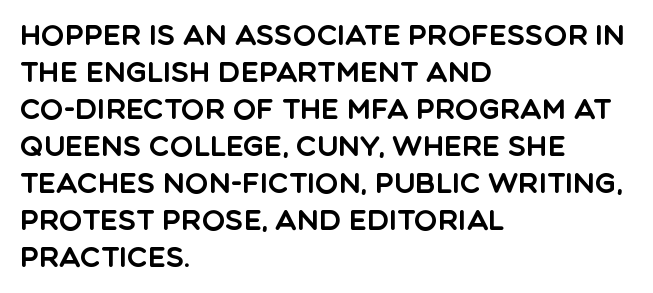
{"serif": "no", "italic": "no", "width": "normal", "x_height": "large", "monospaced": "no", "underline": "no", "align": "left", "line_spacing": "normal", "line_spacing_ratio": 1.32, "letter_spacing": "normal", "letter_spacing_em": 0.0, "glyph_px": 28}
